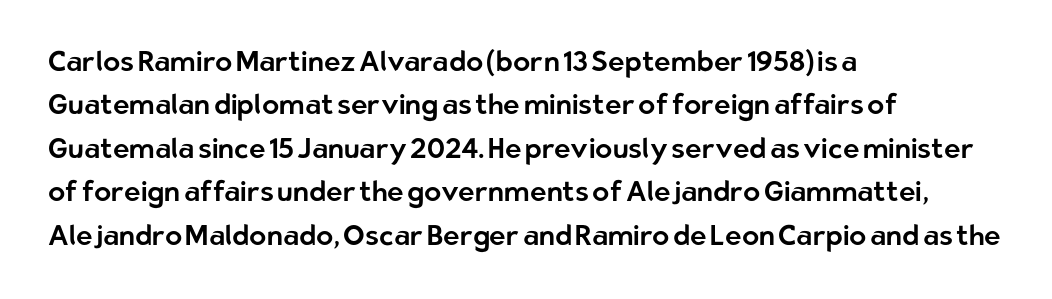
Q: Is the text italic (slanted)? A: No, it is upright.
Q: Is the typeface a serif or a sans-serif typeface? A: Sans-serif.
Q: Is the text underlined? A: No.
Q: How is the paragraph aligned? A: Left-aligned.
Q: Is the spacing between letters normal or unusually wide? A: Normal.
Q: Is the spacing between lines tight, normal or loose? A: Normal.
Q: Width (condensed, normal, or wide)? A: Normal.
Q: Stroke contrast? A: Low.
Q: x-height? A: Medium.
Q: Monospaced? A: No.
